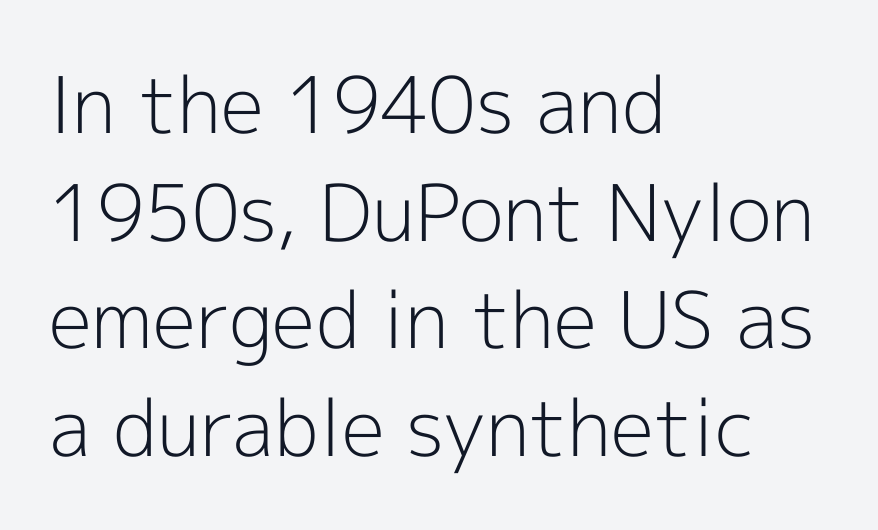
The image shows 78 px light sans-serif type, upright; set left-aligned, normal line spacing (1.38x), normal letter spacing, not underlined; a medium x-height.
